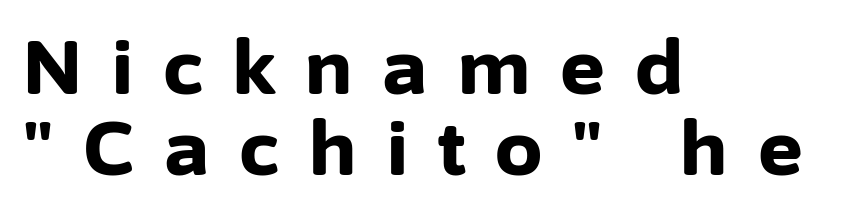
{"serif": "no", "italic": "no", "bold": "yes", "weight": "bold", "width": "normal", "stroke_contrast": "low", "x_height": "medium", "monospaced": "no", "underline": "no", "align": "left", "line_spacing": "tight", "line_spacing_ratio": 1.08, "letter_spacing": "wide", "letter_spacing_em": 0.4, "glyph_px": 75}
